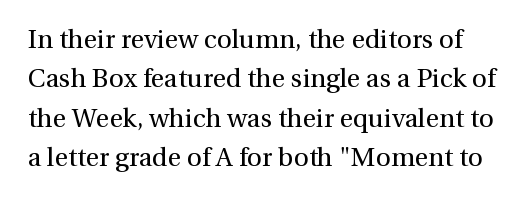
{"italic": "no", "bold": "no", "underline": "no", "line_spacing": "normal", "line_spacing_ratio": 1.51, "letter_spacing": "normal", "letter_spacing_em": 0.0, "glyph_px": 26}
